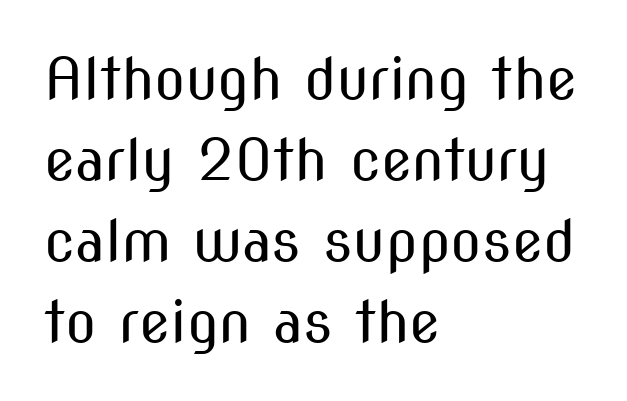
{"serif": "no", "italic": "no", "bold": "no", "weight": "regular", "width": "condensed", "stroke_contrast": "medium", "x_height": "medium", "monospaced": "no", "underline": "no", "align": "left", "line_spacing": "normal", "line_spacing_ratio": 1.42, "letter_spacing": "normal", "letter_spacing_em": 0.0, "glyph_px": 57}
